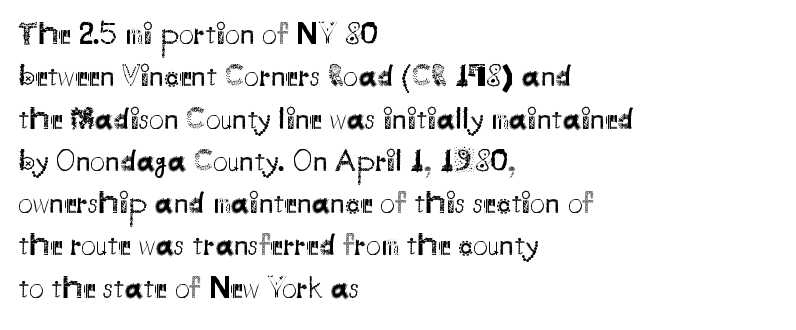
The type sits square on the baseline with zero lean. This sample has the flowing, uneven cadence of proportional lettering. These lines sit exactly where default settings would place them. Examine the stroke ends and you'll find no serifs. Short note: letters normally spaced.
